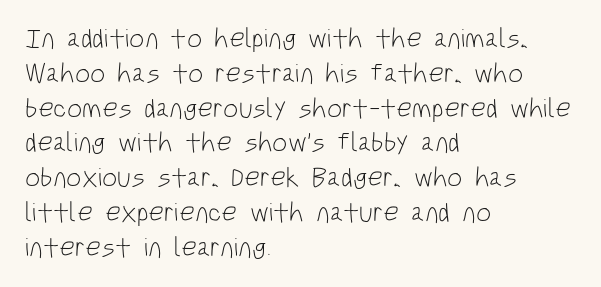
The image shows 27 px text type, upright; set left-aligned, normal line spacing (1.29x), normal letter spacing, not underlined.
